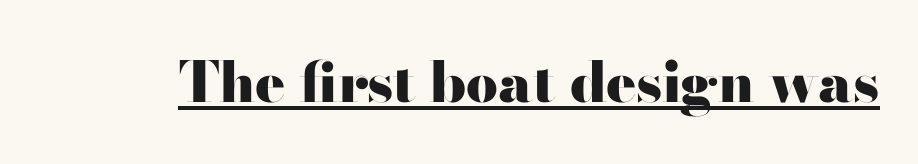
Q: Is the text bold? A: Yes.
Q: Is the text italic (slanted)? A: No, it is upright.
Q: Is the typeface a serif or a sans-serif typeface? A: Sans-serif.
Q: Is the text underlined? A: Yes.
Q: Is the spacing between letters normal or unusually wide? A: Normal.
Q: Width (condensed, normal, or wide)? A: Wide.
Q: Stroke contrast? A: High.
Q: x-height? A: Small.
Q: Monospaced? A: No.
